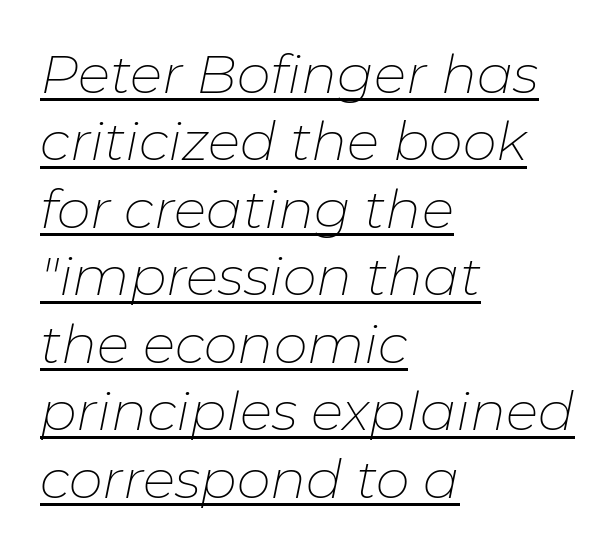
The image shows 54 px thin type, italic (leaning right); set left-aligned, normal line spacing (1.25x), normal letter spacing, underlined; low stroke contrast and a medium x-height.
